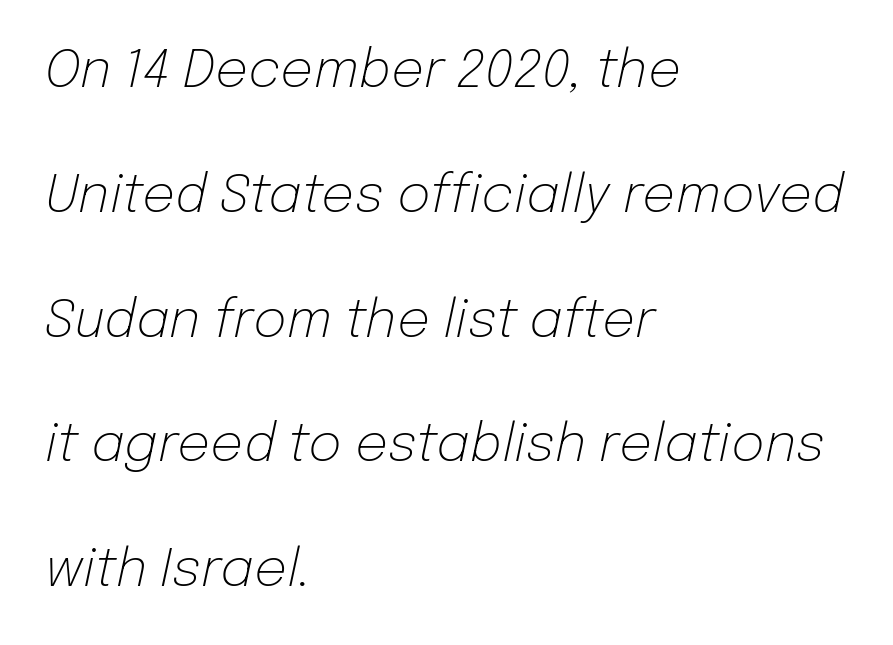
Q: Is the text bold? A: No.
Q: Is the text italic (slanted)? A: Yes, it leans right by about 12 degrees.
Q: Is the text underlined? A: No.
Q: How is the paragraph aligned? A: Left-aligned.
Q: Is the spacing between letters normal or unusually wide? A: Normal.
Q: Is the spacing between lines tight, normal or loose? A: Loose.
Q: Width (condensed, normal, or wide)? A: Normal.
Q: Stroke contrast? A: Low.
Q: x-height? A: Medium.
Q: Monospaced? A: No.
